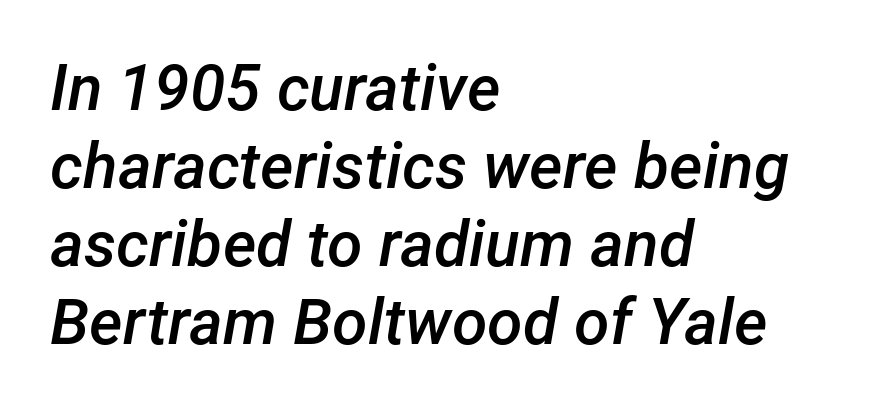
Q: Is the text bold? A: Semi-bold.
Q: Is the text italic (slanted)? A: Yes, it leans right by about 12 degrees.
Q: Is the text underlined? A: No.
Q: How is the paragraph aligned? A: Left-aligned.
Q: Is the spacing between letters normal or unusually wide? A: Normal.
Q: Width (condensed, normal, or wide)? A: Normal.
Q: Stroke contrast? A: Low.
Q: x-height? A: Medium.
Q: Monospaced? A: No.
